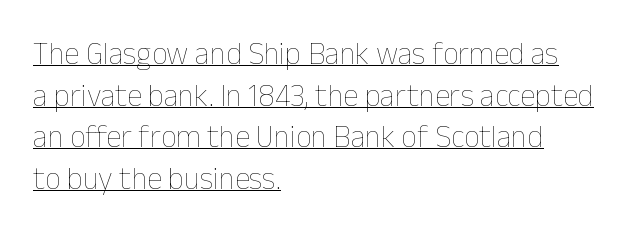
Q: Is the text bold? A: No.
Q: Is the text italic (slanted)? A: No, it is upright.
Q: Is the text underlined? A: Yes.
Q: How is the paragraph aligned? A: Left-aligned.
Q: Is the spacing between letters normal or unusually wide? A: Normal.
Q: Is the spacing between lines tight, normal or loose? A: Normal.
Q: Width (condensed, normal, or wide)? A: Normal.
Q: Stroke contrast? A: Low.
Q: x-height? A: Medium.
Q: Monospaced? A: No.
